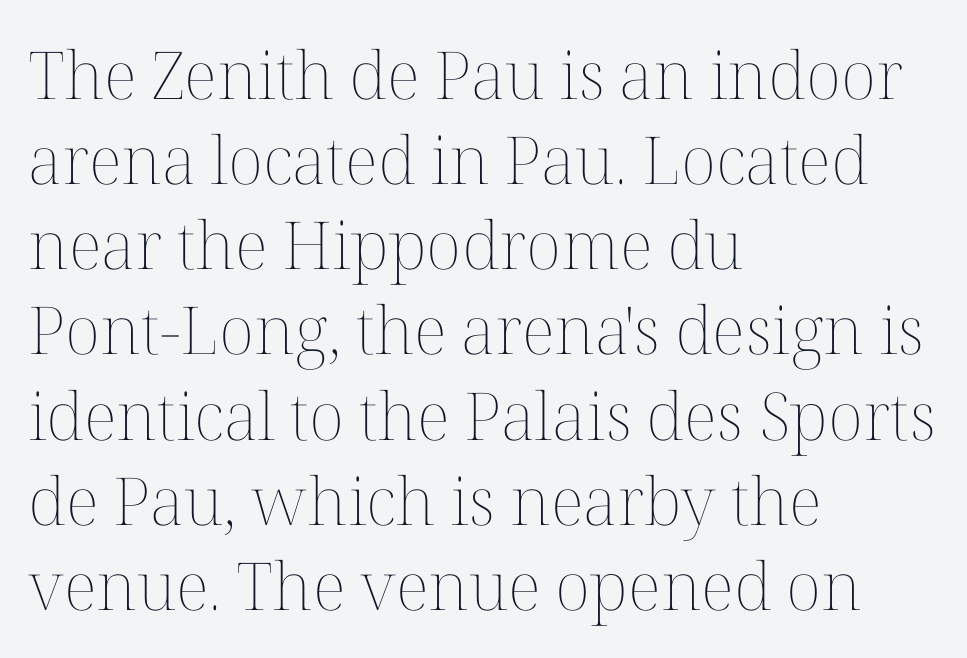
Q: Is the text bold? A: No.
Q: Is the text italic (slanted)? A: No, it is upright.
Q: Is the text underlined? A: No.
Q: How is the paragraph aligned? A: Left-aligned.
Q: Is the spacing between letters normal or unusually wide? A: Normal.
Q: Is the spacing between lines tight, normal or loose? A: Normal.
Q: Width (condensed, normal, or wide)? A: Normal.
Q: Stroke contrast? A: Medium.
Q: x-height? A: Medium.
Q: Monospaced? A: No.
